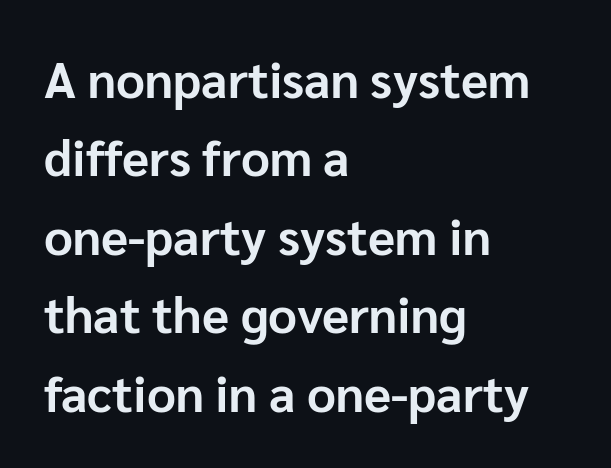
{"serif": "no", "italic": "no", "bold": "yes", "weight": "bold", "width": "normal", "stroke_contrast": "low", "x_height": "medium", "monospaced": "no", "underline": "no", "align": "left", "line_spacing": "normal", "line_spacing_ratio": 1.57, "letter_spacing": "normal", "letter_spacing_em": 0.0, "glyph_px": 50}
